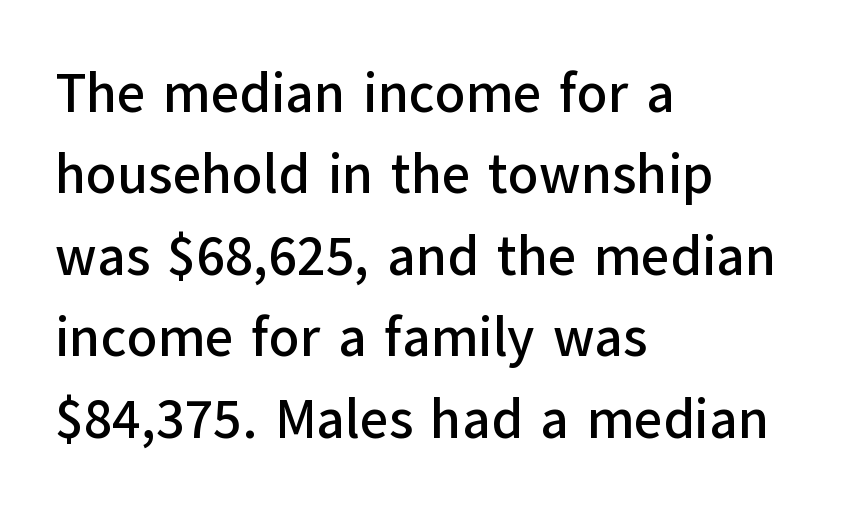
The image shows 55 px sans-serif type, upright; set left-aligned, normal line spacing (1.48x), normal letter spacing, not underlined; low stroke contrast and a medium x-height.
